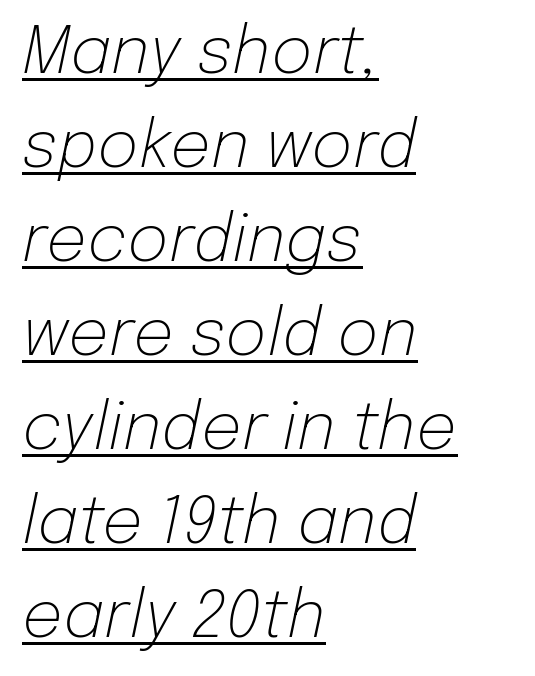
{"italic": "yes", "lean": "right", "slant_degrees": 12, "bold": "no", "weight": "light", "width": "normal", "stroke_contrast": "low", "x_height": "medium", "monospaced": "no", "underline": "yes", "align": "left", "line_spacing": "normal", "line_spacing_ratio": 1.47, "letter_spacing": "normal", "letter_spacing_em": 0.0, "glyph_px": 64}
